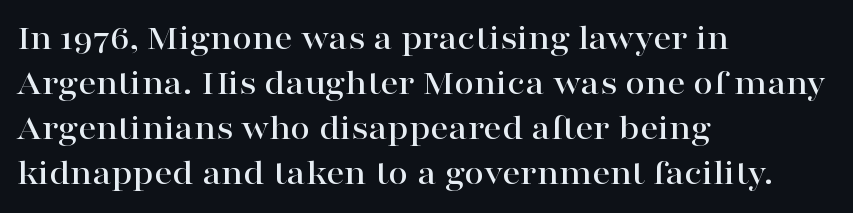
{"serif": "yes", "italic": "no", "width": "wide", "stroke_contrast": "high", "x_height": "medium", "monospaced": "no", "underline": "no", "align": "left", "line_spacing": "normal", "line_spacing_ratio": 1.25, "letter_spacing": "normal", "letter_spacing_em": 0.0, "glyph_px": 36}
